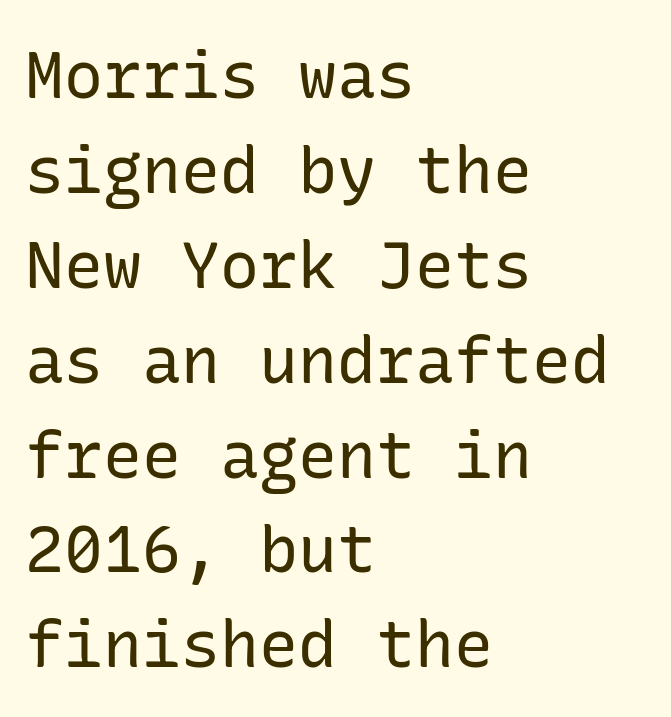
The specimen omits any rule beneath the text block's lines. The letters sit at their default tracking, neither squeezed nor spread. Do the letters lean? They stand straight. The designer left line spacing at the default. Compared with a centered layout, this one pins lines to the left instead. This reads as an unemphasized weight, regular at the heaviest.
